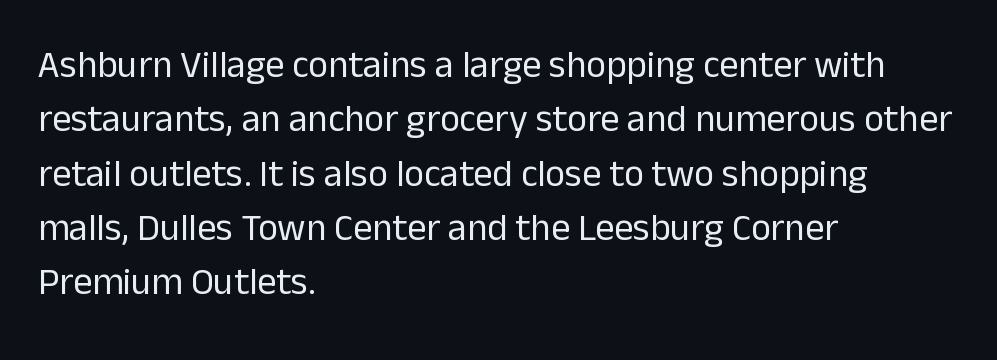
Q: Is the text bold? A: No.
Q: Is the text italic (slanted)? A: No, it is upright.
Q: Is the typeface a serif or a sans-serif typeface? A: Sans-serif.
Q: Is the text underlined? A: No.
Q: How is the paragraph aligned? A: Left-aligned.
Q: Is the spacing between letters normal or unusually wide? A: Normal.
Q: Is the spacing between lines tight, normal or loose? A: Normal.
Q: Width (condensed, normal, or wide)? A: Normal.
Q: Stroke contrast? A: Low.
Q: x-height? A: Medium.
Q: Monospaced? A: No.
